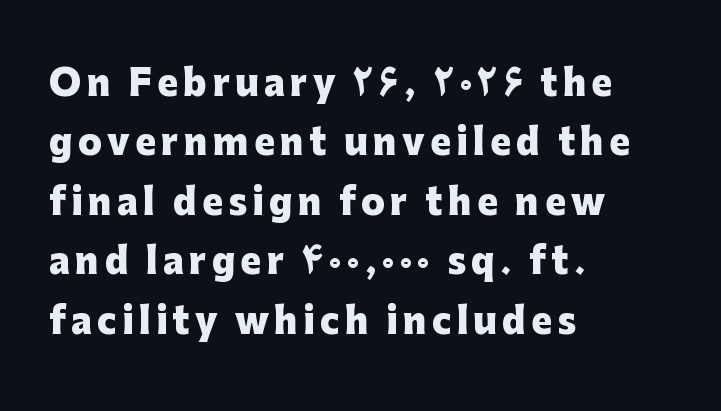
Q: Is the text bold? A: Yes.
Q: Is the text italic (slanted)? A: No, it is upright.
Q: Is the typeface a serif or a sans-serif typeface? A: Sans-serif.
Q: Is the text underlined? A: No.
Q: How is the paragraph aligned? A: Left-aligned.
Q: Is the spacing between lines tight, normal or loose? A: Normal.
Q: Width (condensed, normal, or wide)? A: Normal.
Q: Stroke contrast? A: Low.
Q: x-height? A: Medium.
Q: Monospaced? A: No.
